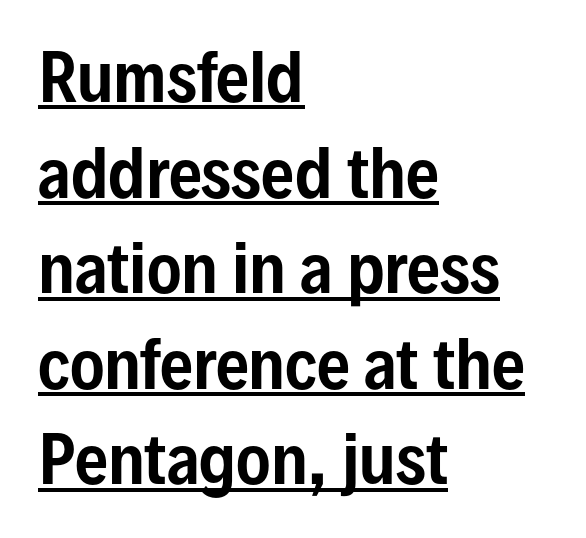
Q: Is the text italic (slanted)? A: No, it is upright.
Q: Is the typeface a serif or a sans-serif typeface? A: Sans-serif.
Q: Is the text underlined? A: Yes.
Q: How is the paragraph aligned? A: Left-aligned.
Q: Is the spacing between letters normal or unusually wide? A: Normal.
Q: Is the spacing between lines tight, normal or loose? A: Normal.
Q: Width (condensed, normal, or wide)? A: Condensed.
Q: Stroke contrast? A: Low.
Q: x-height? A: Medium.
Q: Monospaced? A: No.
